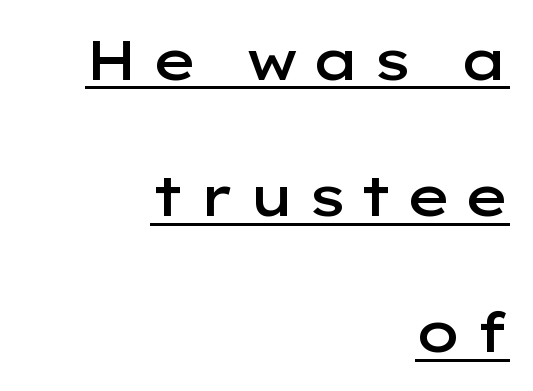
Q: Is the text bold? A: Semi-bold.
Q: Is the text italic (slanted)? A: No, it is upright.
Q: Is the typeface a serif or a sans-serif typeface? A: Sans-serif.
Q: Is the text underlined? A: Yes.
Q: How is the paragraph aligned? A: Right-aligned.
Q: Is the spacing between letters normal or unusually wide? A: Unusually wide.
Q: Is the spacing between lines tight, normal or loose? A: Loose.
Q: Width (condensed, normal, or wide)? A: Wide.
Q: Stroke contrast? A: Low.
Q: x-height? A: Medium.
Q: Monospaced? A: No.
